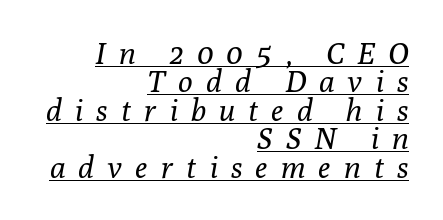
Are there feet on the stems? There are — it's a serif. The rendering applies a slant to the glyphs. Looks like regular typesetting: each glyph gets only the width it needs. The gaps between neighbouring characters are conspicuously large. The passage shown stacks its lines with hardly any gap.
